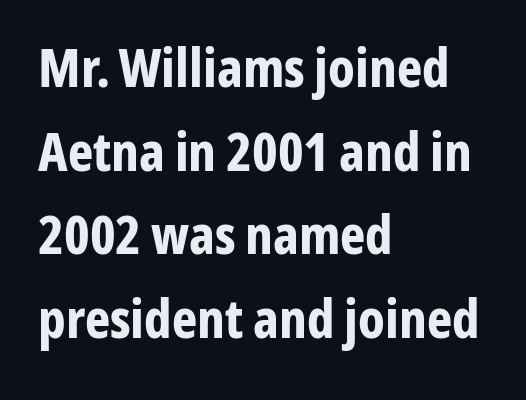
The image shows 54 px bold, condensed sans-serif type, upright; set left-aligned, normal line spacing (1.55x), normal letter spacing, not underlined; low stroke contrast and a medium x-height.
